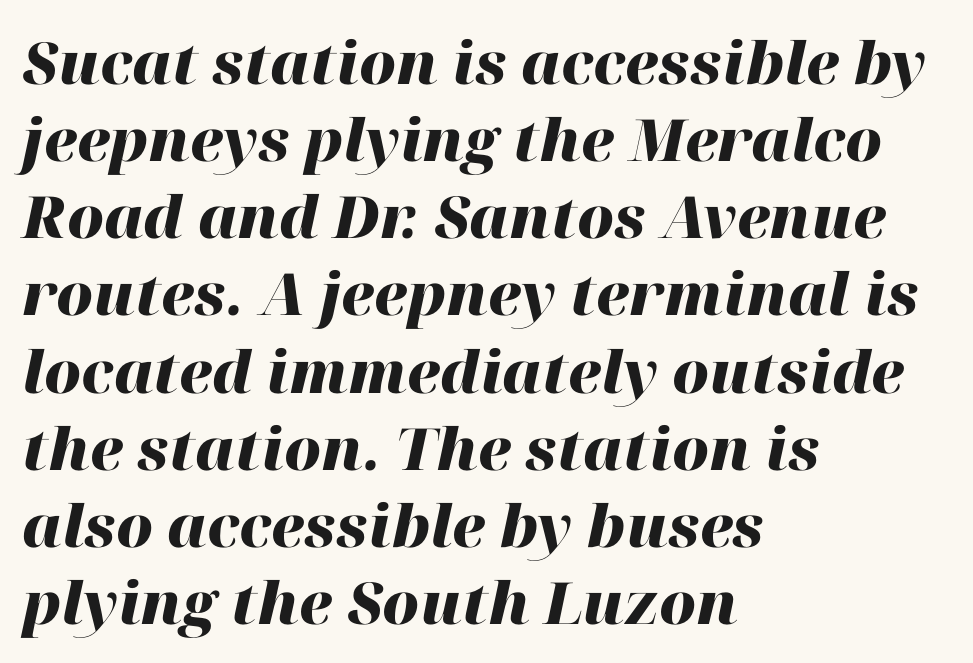
Q: Is the text bold? A: Yes.
Q: Is the text italic (slanted)? A: Yes, it leans right by about 12 degrees.
Q: Is the text underlined? A: No.
Q: How is the paragraph aligned? A: Left-aligned.
Q: Is the spacing between letters normal or unusually wide? A: Normal.
Q: Is the spacing between lines tight, normal or loose? A: Normal.
Q: Width (condensed, normal, or wide)? A: Normal.
Q: Stroke contrast? A: High.
Q: x-height? A: Medium.
Q: Monospaced? A: No.
